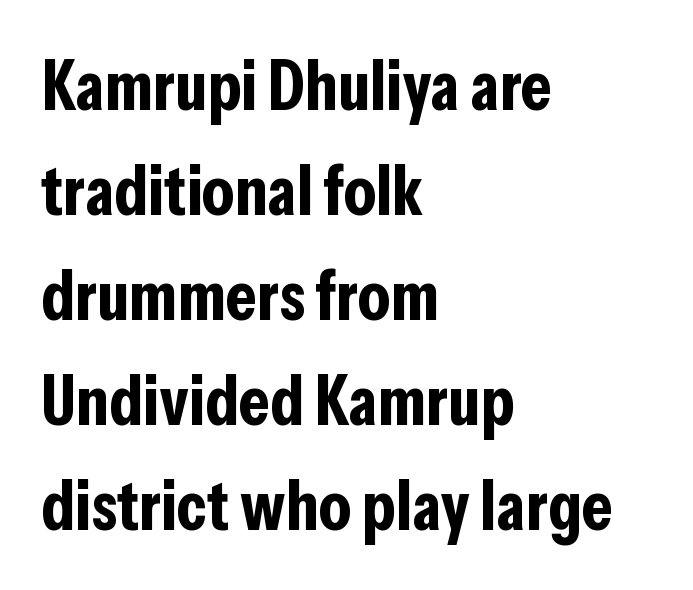
The image shows 71 px bold, condensed sans-serif type, upright; set left-aligned, normal line spacing (1.48x), normal letter spacing, not underlined; low stroke contrast and a medium x-height.
